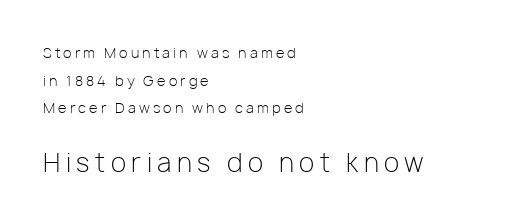
Q: Is the text bold? A: No.
Q: Is the text italic (slanted)? A: No, it is upright.
Q: Is the text underlined? A: No.
Q: How is the paragraph aligned? A: Left-aligned.
Q: Is the spacing between letters normal or unusually wide? A: Unusually wide.
Q: Is the spacing between lines tight, normal or loose? A: Loose.
Q: Which block of text is set in a larger size, the first (top) or the second (bottom)? A: The second (bottom) one.
